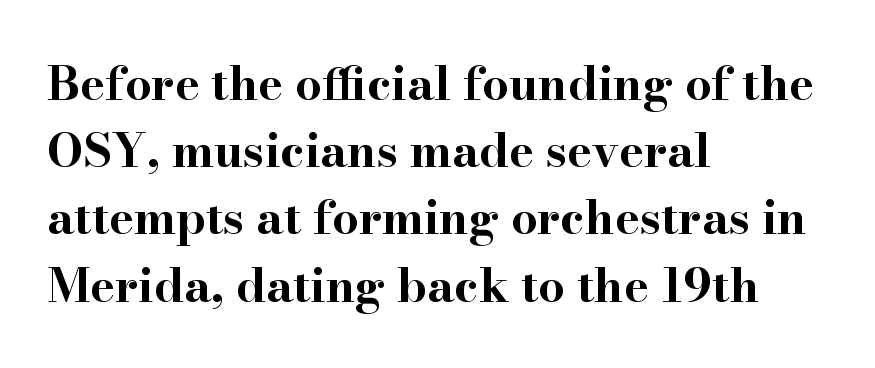
The image shows 47 px bold, wide serif type, upright; set left-aligned, normal line spacing (1.43x), normal letter spacing, not underlined; high stroke contrast and a small x-height.
